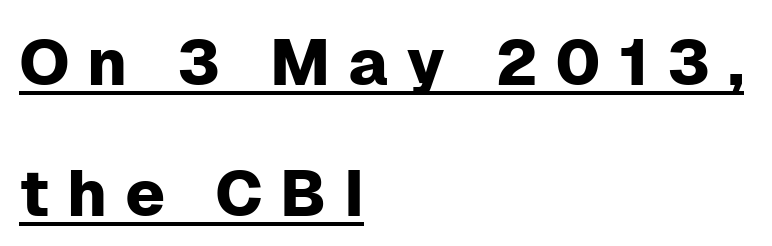
The space between consecutive lines is lavish. All the whitespace from short lines collects on the right. The letterforms stand isolated, each surrounded by extra space. The type family on display is of the sans-serif kind. Each line of the rendering has a horizontal stroke beneath the glyphs.
